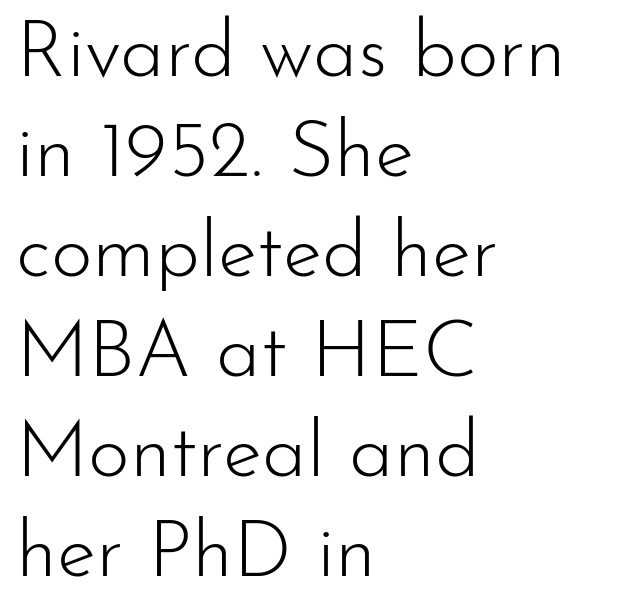
Q: Is the text bold? A: No.
Q: Is the text italic (slanted)? A: No, it is upright.
Q: Is the typeface a serif or a sans-serif typeface? A: Sans-serif.
Q: Is the text underlined? A: No.
Q: How is the paragraph aligned? A: Left-aligned.
Q: Is the spacing between letters normal or unusually wide? A: Normal.
Q: Is the spacing between lines tight, normal or loose? A: Normal.
Q: Width (condensed, normal, or wide)? A: Normal.
Q: Stroke contrast? A: Low.
Q: x-height? A: Small.
Q: Monospaced? A: No.
